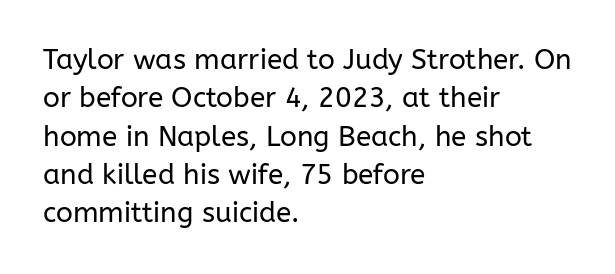
The paragraph shown leans on its left margin. The specimen omits any rule beneath the text block's lines. The passage shown stacks its lines at a standard gap. Are there feet on the stems? There aren't — it's a sans. Standard letterfit; no display-style spreading of the glyphs. The letters look calm and open, with moderate or lighter stems.
